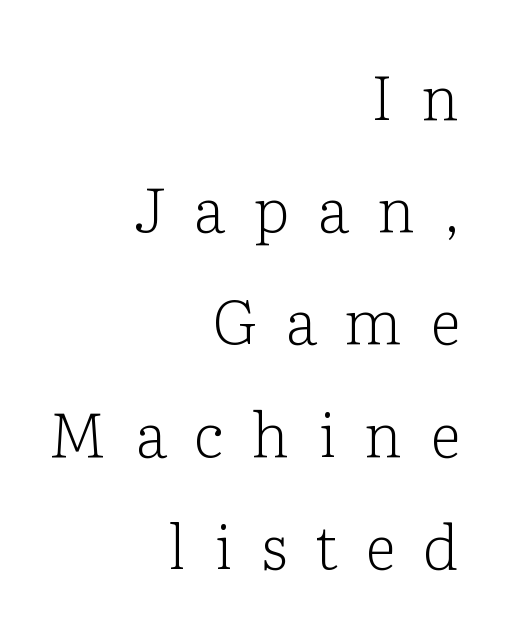
{"serif": "yes", "italic": "no", "bold": "no", "weight": "light", "width": "normal", "stroke_contrast": "low", "x_height": "medium", "monospaced": "no", "underline": "no", "align": "right", "line_spacing_ratio": 1.81, "letter_spacing": "wide", "letter_spacing_em": 0.45, "glyph_px": 62}
